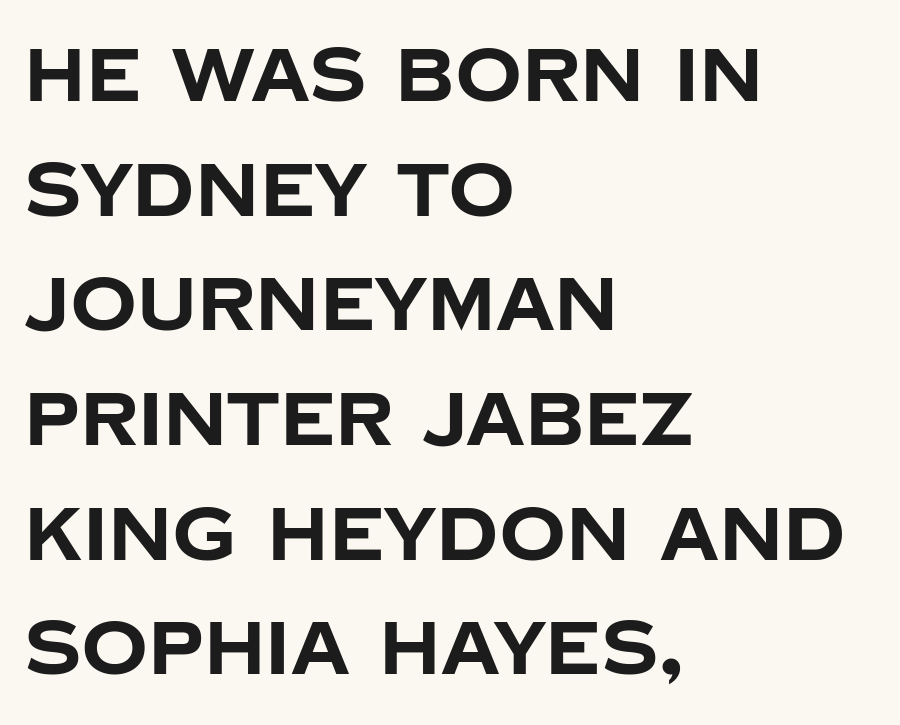
Q: Is the text bold? A: Yes.
Q: Is the text italic (slanted)? A: No, it is upright.
Q: Is the typeface a serif or a sans-serif typeface? A: Sans-serif.
Q: Is the text underlined? A: No.
Q: How is the paragraph aligned? A: Left-aligned.
Q: Is the spacing between letters normal or unusually wide? A: Normal.
Q: Is the spacing between lines tight, normal or loose? A: Normal.
Q: Width (condensed, normal, or wide)? A: Normal.
Q: Stroke contrast? A: Low.
Q: x-height? A: Large.
Q: Monospaced? A: No.
